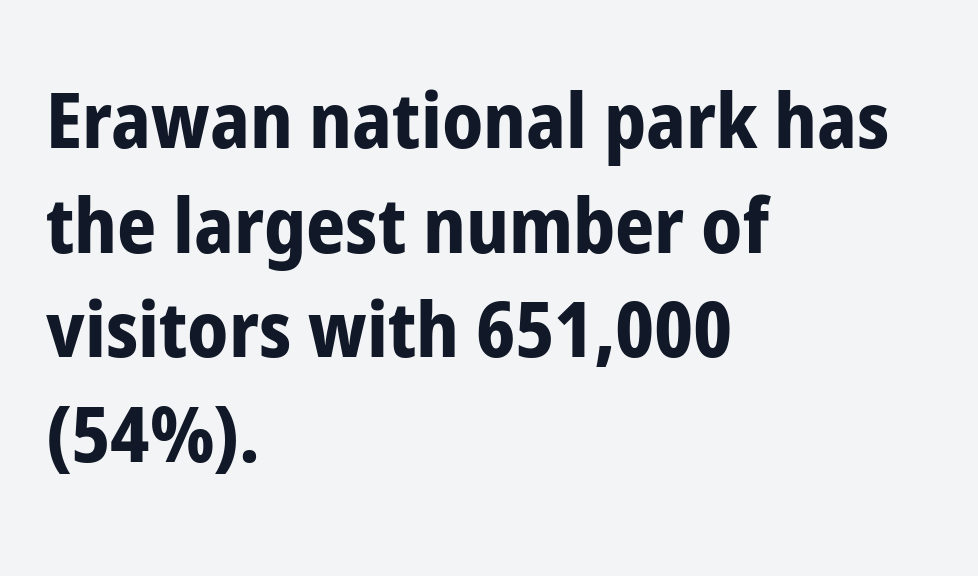
{"serif": "no", "italic": "no", "bold": "yes", "weight": "bold", "width": "condensed", "stroke_contrast": "low", "x_height": "medium", "monospaced": "no", "underline": "no", "align": "left", "line_spacing": "normal", "line_spacing_ratio": 1.36, "letter_spacing": "normal", "letter_spacing_em": 0.0, "glyph_px": 77}
